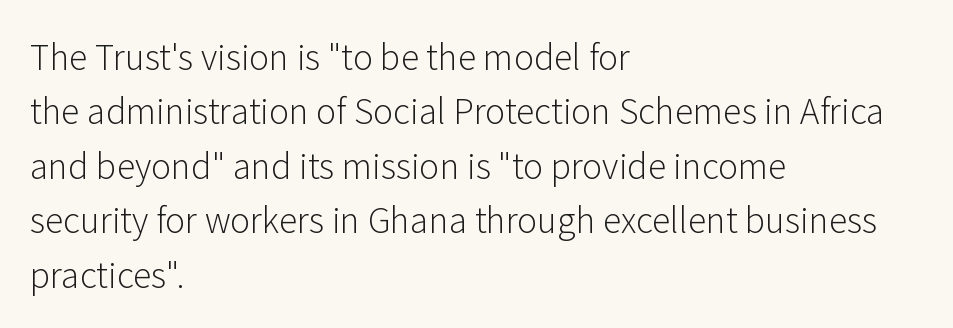
Quick note: underline off. You could not count columns in this text — the font is proportionally spaced. In terms of leading, this rendering sits right in the middle. Observe the ordinary spacing: letters are neighbours, not strangers. The type sits square on the baseline with zero lean.
